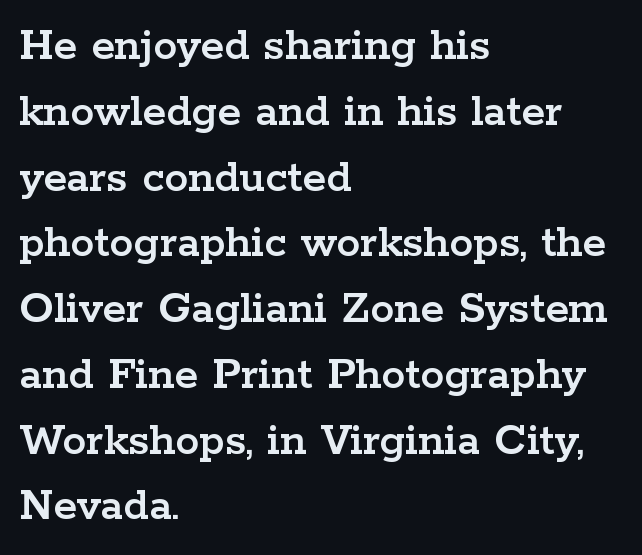
Q: Is the text italic (slanted)? A: No, it is upright.
Q: Is the typeface a serif or a sans-serif typeface? A: Serif.
Q: Is the text underlined? A: No.
Q: How is the paragraph aligned? A: Left-aligned.
Q: Is the spacing between letters normal or unusually wide? A: Normal.
Q: Is the spacing between lines tight, normal or loose? A: Normal.
Q: Width (condensed, normal, or wide)? A: Wide.
Q: Stroke contrast? A: Low.
Q: x-height? A: Medium.
Q: Monospaced? A: No.
